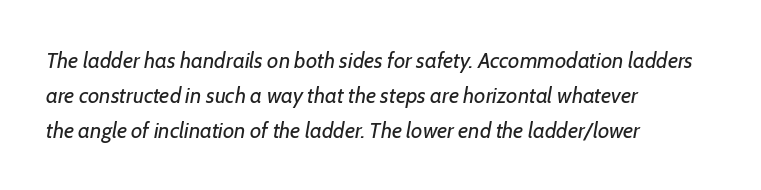
{"italic": "yes", "lean": "right", "slant_degrees": 7, "bold": "no", "underline": "no", "align": "left", "line_spacing": "normal", "line_spacing_ratio": 1.59, "letter_spacing": "normal", "letter_spacing_em": 0.0, "glyph_px": 22}
